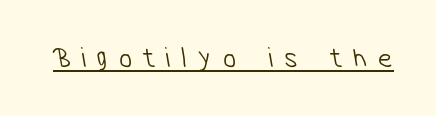
Q: Is the text bold? A: No.
Q: Is the typeface a serif or a sans-serif typeface? A: Sans-serif.
Q: Is the text underlined? A: Yes.
Q: Is the spacing between letters normal or unusually wide? A: Unusually wide.
Q: Width (condensed, normal, or wide)? A: Condensed.
Q: Stroke contrast? A: Low.
Q: x-height? A: Medium.
Q: Monospaced? A: No.
